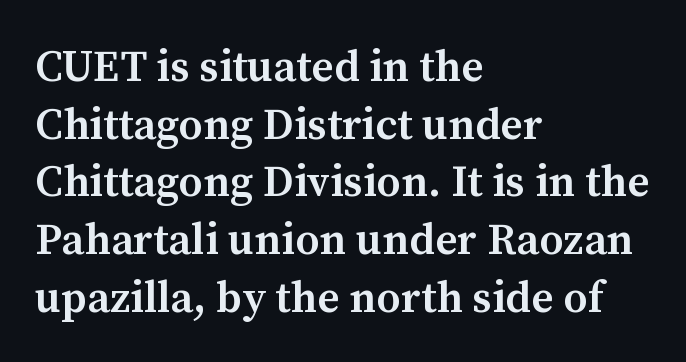
The image shows 44 px semibold serif type, upright; set left-aligned, normal line spacing (1.31x), normal letter spacing, not underlined; medium stroke contrast and a medium x-height.
